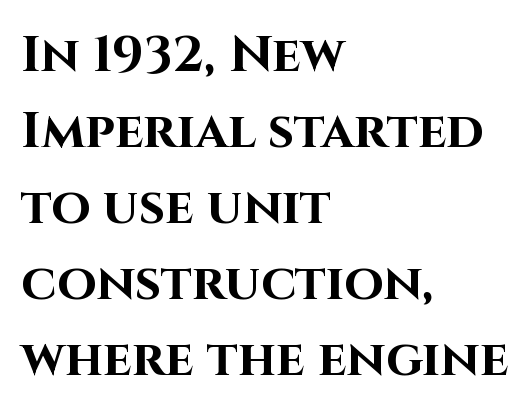
Horizontal alignment here is leftward, the default for most running prose. Check where the strokes stop: nothing finishes them off — pure sans. The words here are not underlined. Words appear dense and cohesive because spacing is normal. The letters advance in unequal steps, a hallmark of proportional type.
